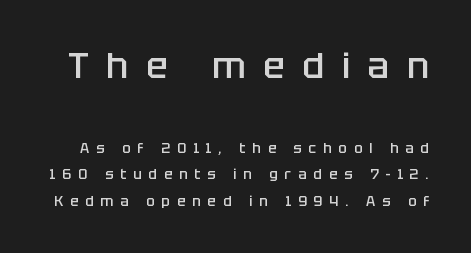
The image shows 36 px semibold sans-serif type, upright; set line spacing 1.89x, unusually wide letter spacing (+0.49 em), not underlined; the first (top) block is 2.57x larger; low stroke contrast and a large x-height.
